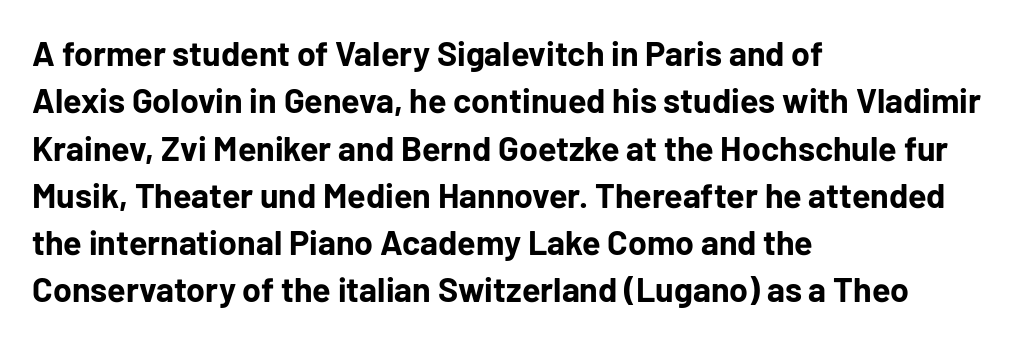
The image shows 34 px bold sans-serif type, upright; set left-aligned, normal line spacing (1.39x), normal letter spacing, not underlined; low stroke contrast and a medium x-height.
